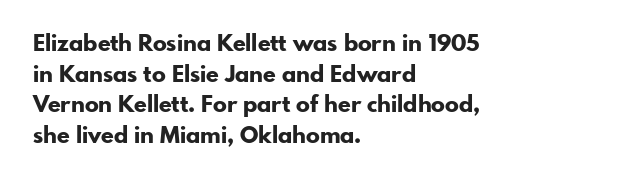
Q: Is the text bold? A: Yes.
Q: Is the text italic (slanted)? A: No, it is upright.
Q: Is the text underlined? A: No.
Q: How is the paragraph aligned? A: Left-aligned.
Q: Is the spacing between letters normal or unusually wide? A: Normal.
Q: Is the spacing between lines tight, normal or loose? A: Normal.
